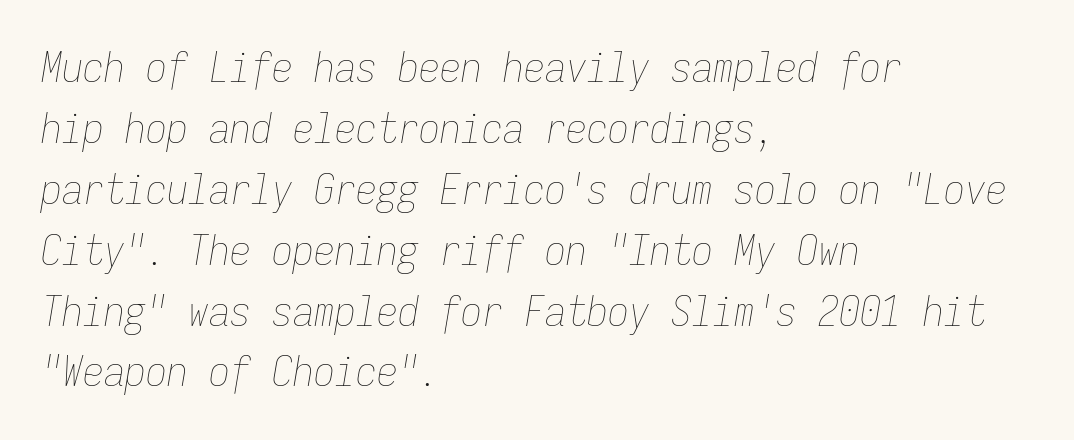
The letters are slanted; this is an italic face. Weight class: somewhere from thin through regular. A bare baseline throughout the passage. Compared with a centered layout, this one pins lines to the left instead. One glance says typical: line gaps are just what's usual. There is no visible air inserted between adjacent glyphs.
